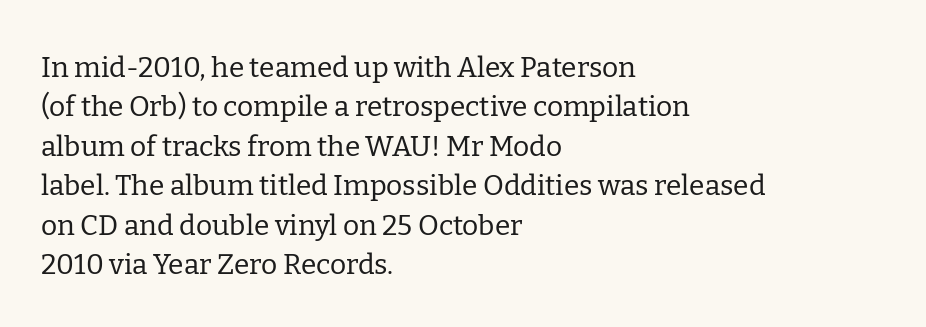
Q: Is the text bold? A: No.
Q: Is the text italic (slanted)? A: No, it is upright.
Q: Is the typeface a serif or a sans-serif typeface? A: Serif.
Q: Is the text underlined? A: No.
Q: How is the paragraph aligned? A: Left-aligned.
Q: Is the spacing between letters normal or unusually wide? A: Normal.
Q: Is the spacing between lines tight, normal or loose? A: Normal.
Q: Width (condensed, normal, or wide)? A: Normal.
Q: Stroke contrast? A: Low.
Q: x-height? A: Medium.
Q: Monospaced? A: No.
